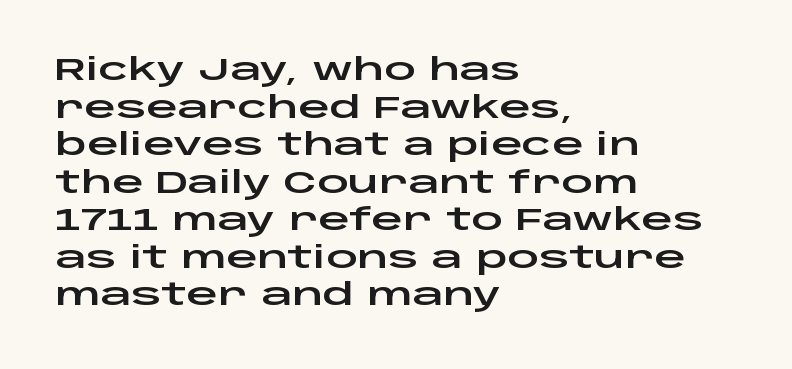
{"serif": "no", "italic": "no", "width": "wide", "stroke_contrast": "low", "x_height": "large", "monospaced": "no", "underline": "no", "align": "left", "line_spacing_ratio": 1.21, "letter_spacing": "normal", "letter_spacing_em": 0.0, "glyph_px": 31}
